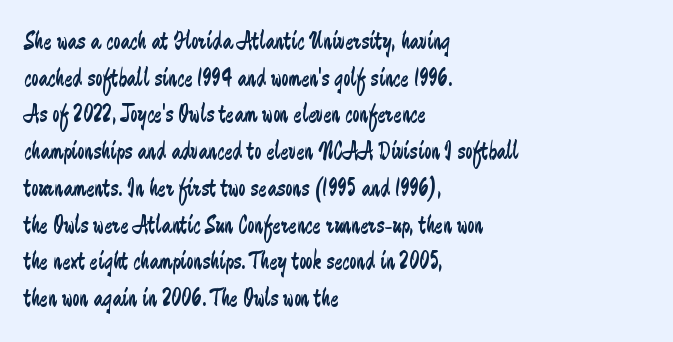
{"bold": "no", "underline": "no", "align": "left", "line_spacing": "normal", "line_spacing_ratio": 1.47, "letter_spacing": "normal", "letter_spacing_em": 0.0, "glyph_px": 25}
